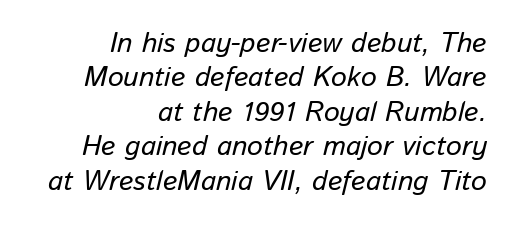
The image shows 28 px text type, italic (leaning right); set right-aligned, line spacing 1.23x, normal letter spacing, not underlined; low stroke contrast and a medium x-height.
